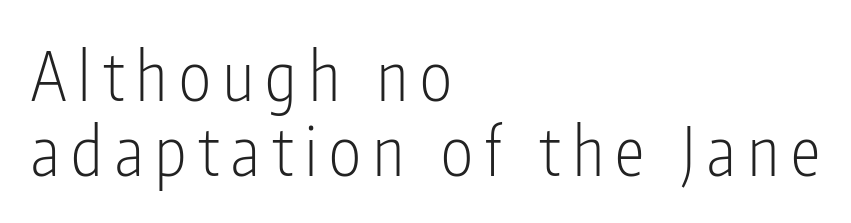
The image shows 67 px light, condensed sans-serif type, upright; set left-aligned, tight line spacing (1.12x), not underlined; low stroke contrast and a medium x-height.
